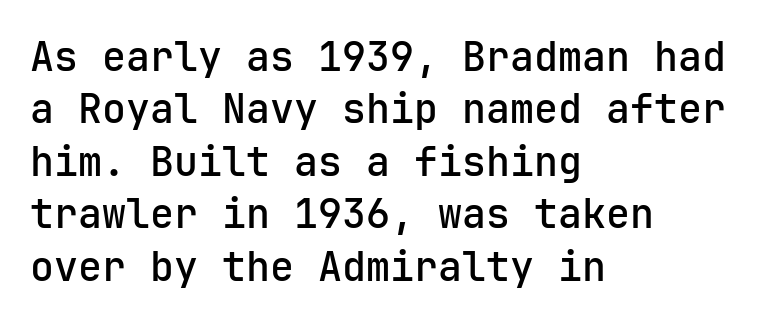
Q: Is the text bold? A: Semi-bold.
Q: Is the text italic (slanted)? A: No, it is upright.
Q: Is the typeface a serif or a sans-serif typeface? A: Sans-serif.
Q: Is the text underlined? A: No.
Q: How is the paragraph aligned? A: Left-aligned.
Q: Is the spacing between letters normal or unusually wide? A: Normal.
Q: Is the spacing between lines tight, normal or loose? A: Normal.
Q: Width (condensed, normal, or wide)? A: Normal.
Q: Stroke contrast? A: Low.
Q: x-height? A: Medium.
